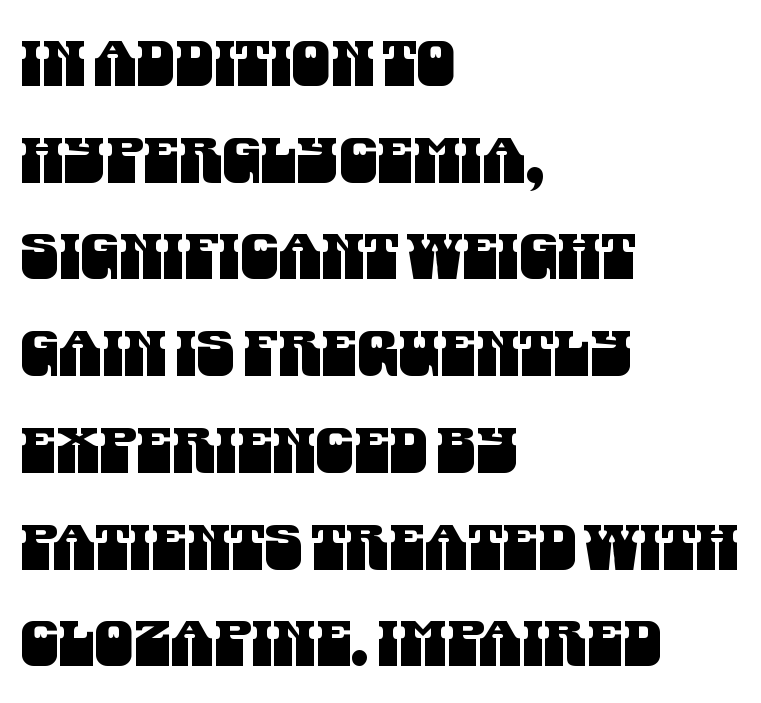
Line spacing here is normal. Each letter keeps its own natural width here, so spacing adapts to shape. A student would call this left alignment; a typographer would say flush left, rag right. The glyphs are unaccompanied by any horizontal stroke below them. Examine the stroke ends and you'll find no serifs. You could call the tracking neutral — neither tight nor loose.
